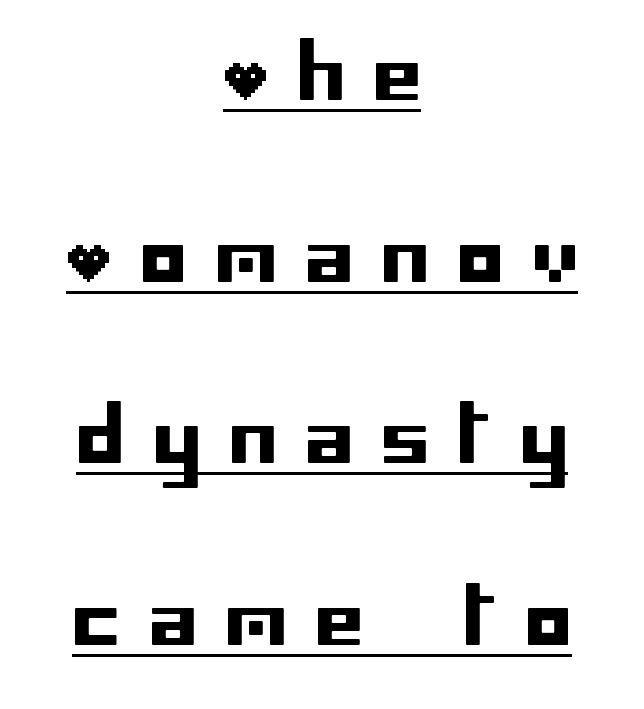
{"serif": "no", "italic": "no", "width": "normal", "stroke_contrast": "low", "x_height": "large", "underline": "yes", "align": "center", "line_spacing": "loose", "line_spacing_ratio": 2.36, "letter_spacing": "wide", "letter_spacing_em": 0.37, "glyph_px": 77}
